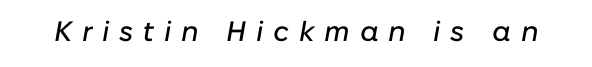
{"italic": "yes", "lean": "right", "slant_degrees": 10, "width": "normal", "stroke_contrast": "low", "x_height": "medium", "monospaced": "no", "underline": "no", "letter_spacing": "wide", "letter_spacing_em": 0.35, "glyph_px": 28}
